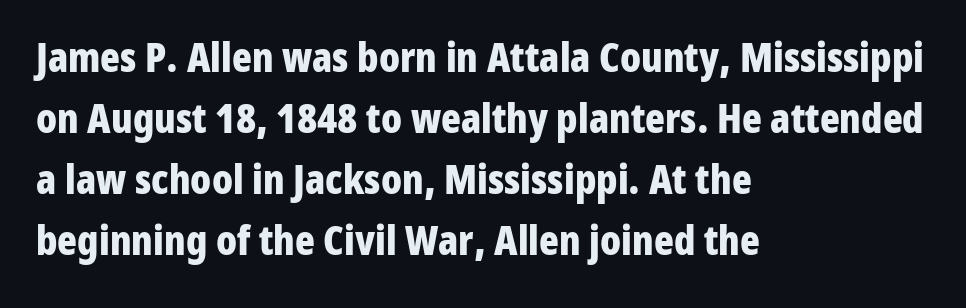
The space directly below the letters is spotless. Nothing sits at the stroke ends, so this counts as sans-serif. Looks like regular typesetting: each glyph gets only the width it needs. Designer's note — italics off, roman on. The face used here is rendered with its standard letterfit. The setting favours the left margin, as ordinary paragraphs usually do.
